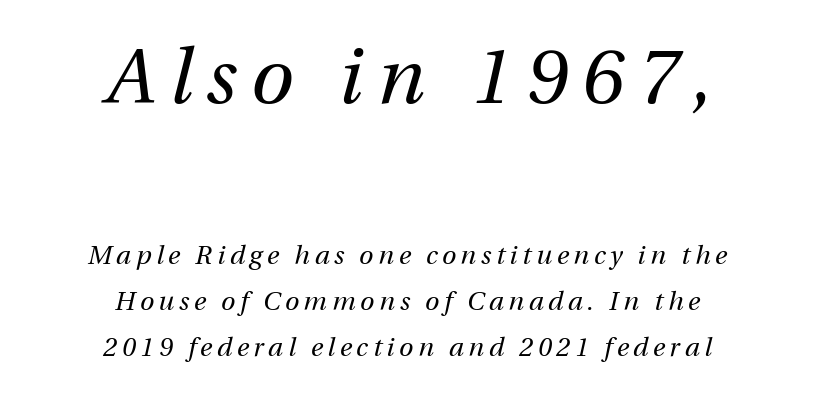
{"italic": "yes", "lean": "right", "slant_degrees": 13, "bold": "no", "weight": "regular", "width": "normal", "stroke_contrast": "medium", "x_height": "medium", "monospaced": "no", "underline": "no", "align": "center", "line_spacing_ratio": 1.77, "larger_block": "first", "size_ratio": 3.0, "glyph_px": 78}
